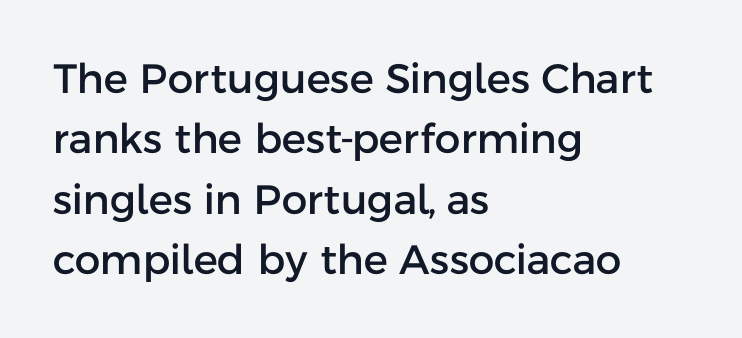
This is sans-serif lettering, the kind often seen on screens and signage. Is there much room between lines? A standard amount, neither cramped nor airy. Each word holds together tightly as a unit, with standard inter-letter gaps. The passage shown is not underscored anywhere. A typesetter would call this proportional, since set widths differ per character.
